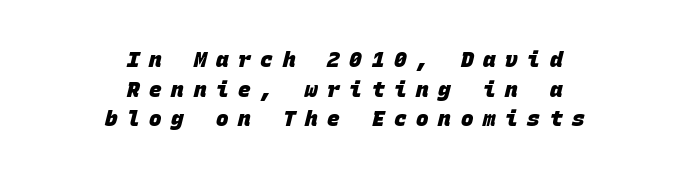
Compared with a flush-left layout, this one balances lines on the center instead. The letters are spread apart with noticeably loose tracking. No word sits above an underline. The space between consecutive lines is moderate.
